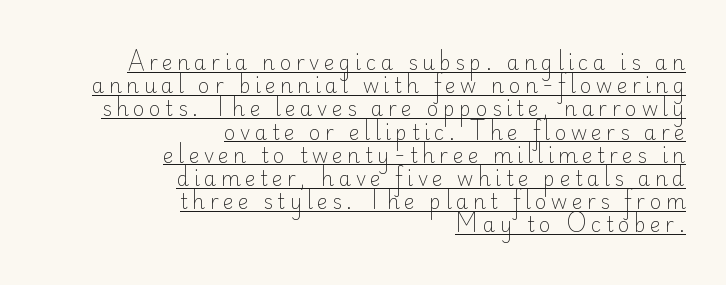
Leftover space on each line is placed entirely before the opening word. Every stem runs plumb, perpendicular to the baseline. Heft: none added — not bold. The passage shown has open, widely tracked lettering throughout. Quick note: underline on.
